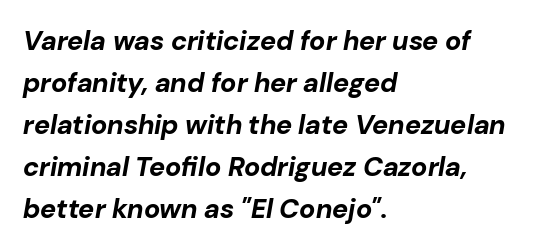
The image shows 27 px bold type, italic (leaning right); set left-aligned, normal line spacing (1.56x), normal letter spacing, not underlined.
